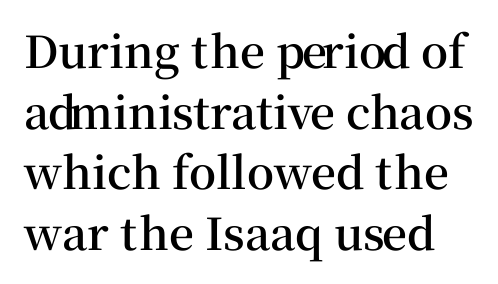
Check the space under the baseline: it is left empty. Think of a printed novel: that variable character pitch is what you see here. Every letter is mildly thick-stroked: semibold rather than bold. The passage shown has conventional tracking throughout.
